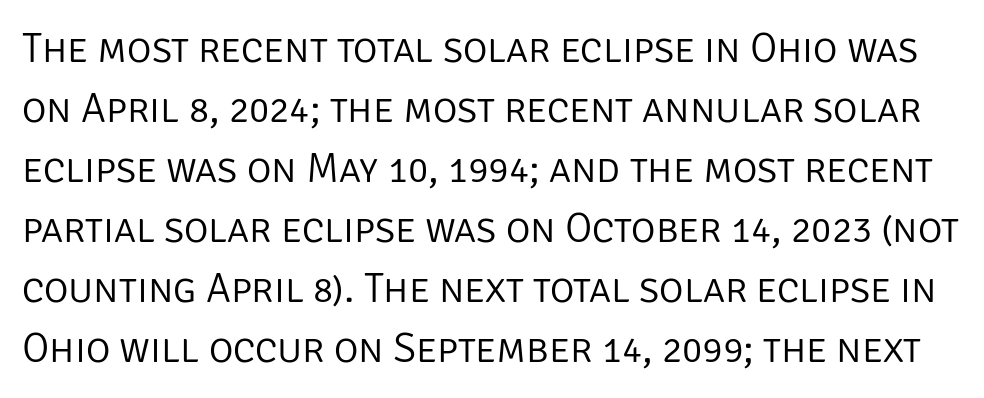
The image shows 42 px light sans-serif type, upright; set normal line spacing (1.43x), normal letter spacing, not underlined; low stroke contrast and a large x-height.
